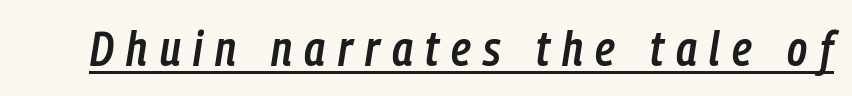
The image shows 48 px semibold, condensed type, italic (leaning right); set unusually wide letter spacing (+0.26 em), underlined; low stroke contrast and a medium x-height.
